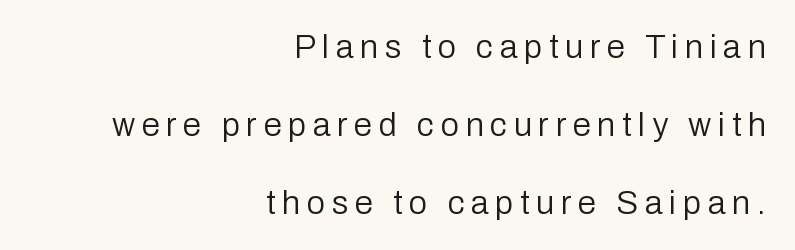
The image shows 33 px regular-weight sans-serif type, upright; set right-aligned, loose line spacing (2.36x), unusually wide letter spacing (+0.2 em), not underlined; low stroke contrast and a medium x-height.
